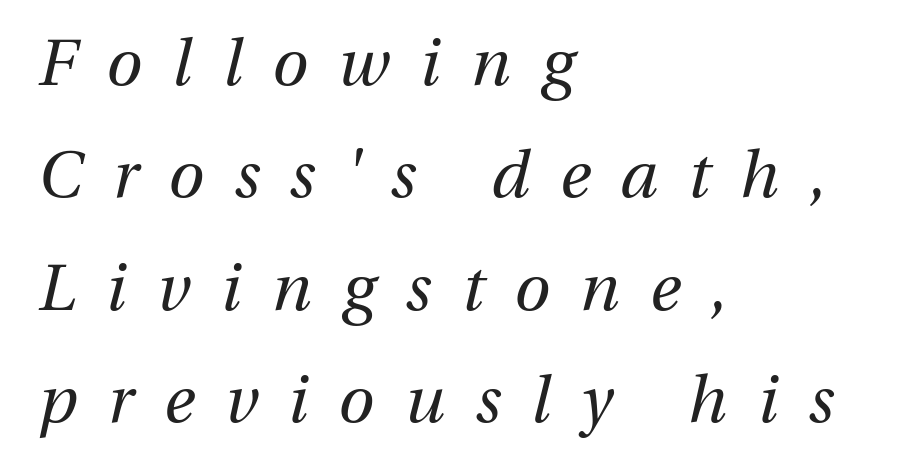
Tracking value appears strongly positive — letters spread wide. All the whitespace from short lines collects on the right. The strokes are not fattened; the text isn't bold. Letters rest on an invisible, unmarked baseline. Emphasis-style slanted type is in use.
